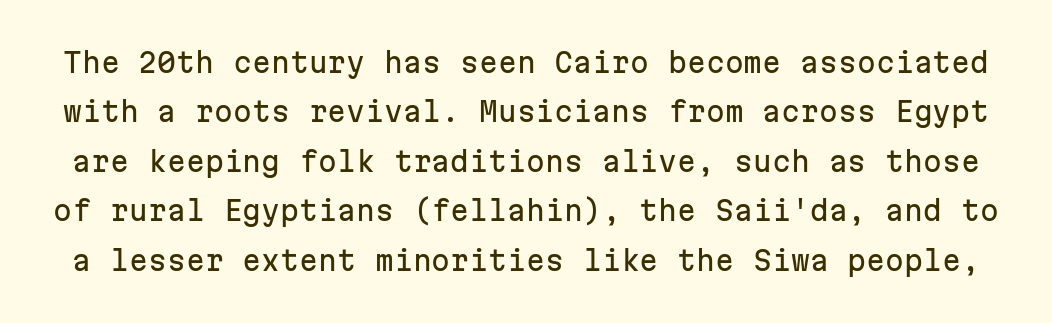
{"italic": "no", "underline": "no", "line_spacing_ratio": 1.83, "letter_spacing": "normal", "letter_spacing_em": 0.0, "glyph_px": 27}
